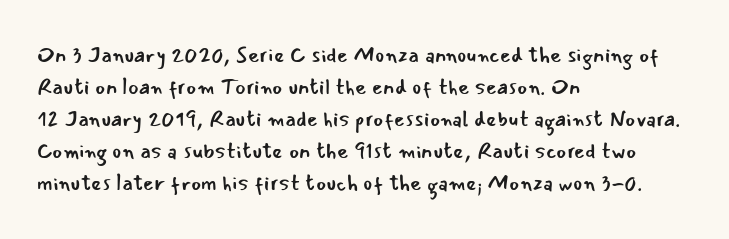
The image shows 22 px text type, upright; set left-aligned, normal line spacing (1.46x), normal letter spacing, not underlined.
